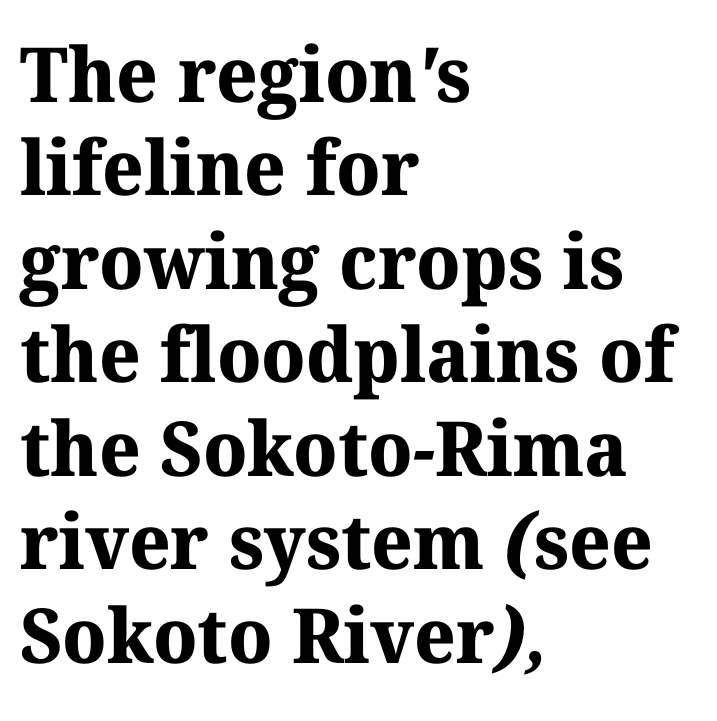
The image shows 76 px bold serif type; set left-aligned, line spacing 1.23x, normal letter spacing, not underlined; medium stroke contrast and a medium x-height.
